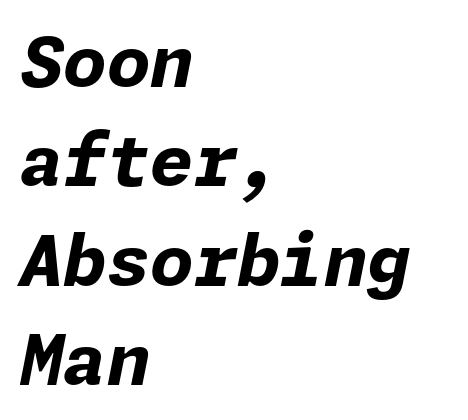
{"italic": "yes", "lean": "right", "slant_degrees": 11, "bold": "yes", "weight": "bold", "width": "normal", "stroke_contrast": "low", "x_height": "medium", "underline": "no", "align": "left", "line_spacing": "normal", "line_spacing_ratio": 1.42, "letter_spacing": "normal", "letter_spacing_em": 0.0, "glyph_px": 70}
